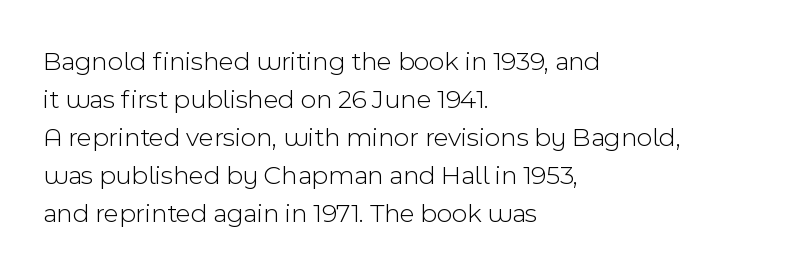
The image shows 27 px text type, upright; set left-aligned, normal line spacing (1.41x), normal letter spacing, not underlined.
